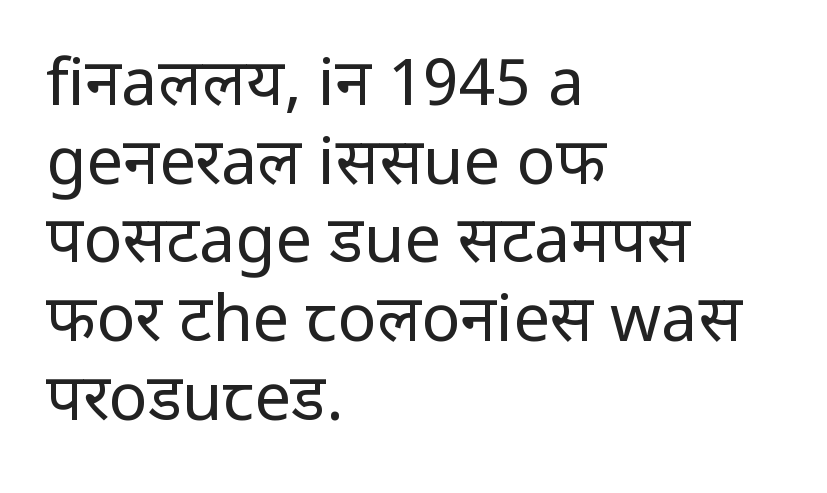
{"serif": "no", "italic": "no", "bold": "no", "weight": "regular", "width": "normal", "stroke_contrast": "low", "x_height": "medium", "monospaced": "no", "underline": "no", "align": "left", "line_spacing_ratio": 1.21, "letter_spacing": "normal", "letter_spacing_em": 0.0, "glyph_px": 65}
